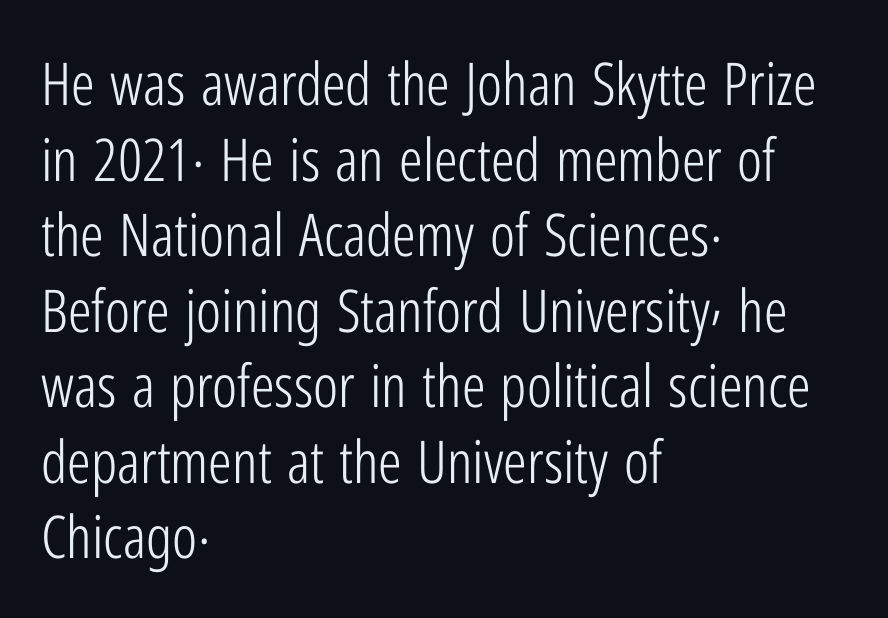
Every row of glyphs begins at an identical x-position on the left. Normally led — the rows are evenly, conventionally spaced. The lettering holds an erect, upright posture throughout. Decoration check: the copy has no underline.
